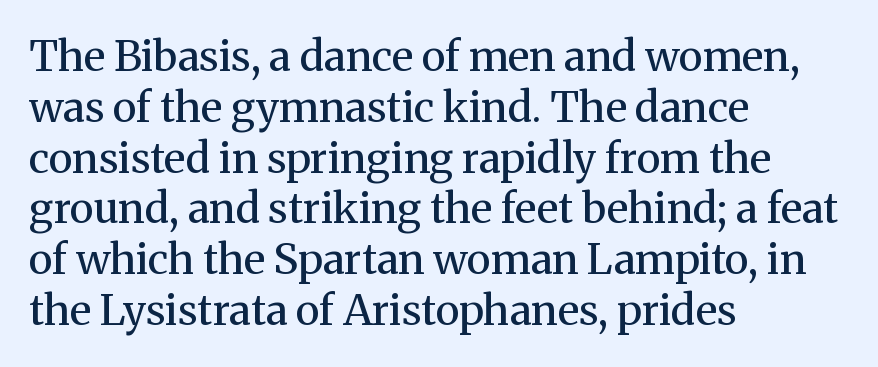
The image shows 42 px regular-weight serif type, upright; set left-aligned, line spacing 1.21x, normal letter spacing, not underlined; medium stroke contrast and a medium x-height.
